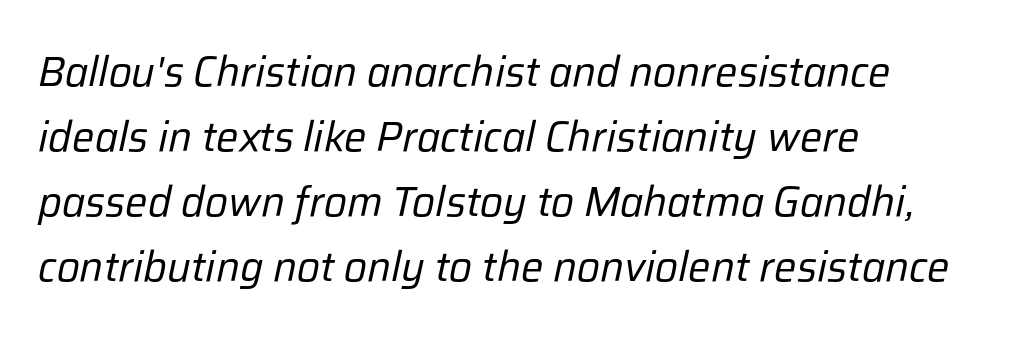
{"italic": "yes", "lean": "right", "slant_degrees": 12, "bold": "no", "weight": "regular", "width": "normal", "stroke_contrast": "low", "x_height": "medium", "monospaced": "no", "underline": "no", "align": "left", "line_spacing": "normal", "line_spacing_ratio": 1.55, "letter_spacing": "normal", "letter_spacing_em": 0.0, "glyph_px": 42}
